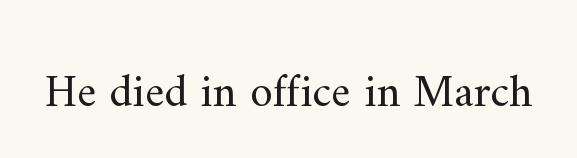
Q: Is the text bold? A: No.
Q: Is the text italic (slanted)? A: No, it is upright.
Q: Is the typeface a serif or a sans-serif typeface? A: Serif.
Q: Is the text underlined? A: No.
Q: Is the spacing between letters normal or unusually wide? A: Normal.
Q: Width (condensed, normal, or wide)? A: Normal.
Q: Stroke contrast? A: Medium.
Q: x-height? A: Small.
Q: Monospaced? A: No.
